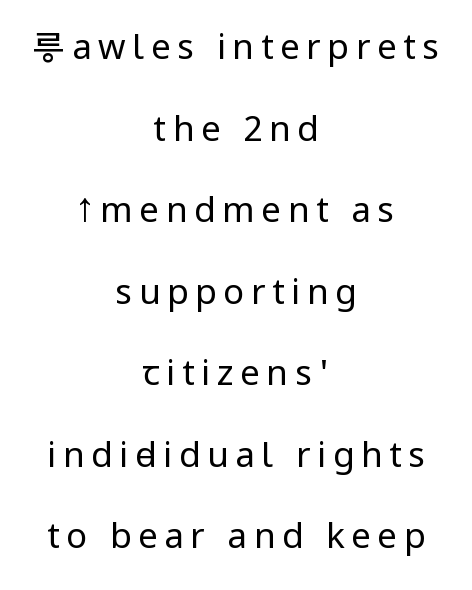
The rendering positions every line midway between the sides. Check the space under the baseline: it is left empty. The rendering shows plain stroke endings on the letterforms — a sans-serif design. The line-height multiplier appears high, well above default. No chunkiness to these letters — they're not bold.
